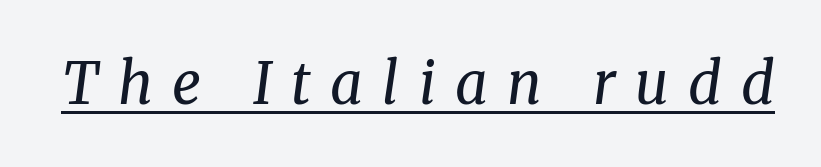
Character widths vary here, with narrow letters taking less room than wide ones. Each letter's strokes conclude with small projecting serifs. Observe the lean: these are italic letterforms. Weight: not bold — regular or lighter. The tracking reads as deliberately expanded to a designer's eye. Quick note: underline on.
